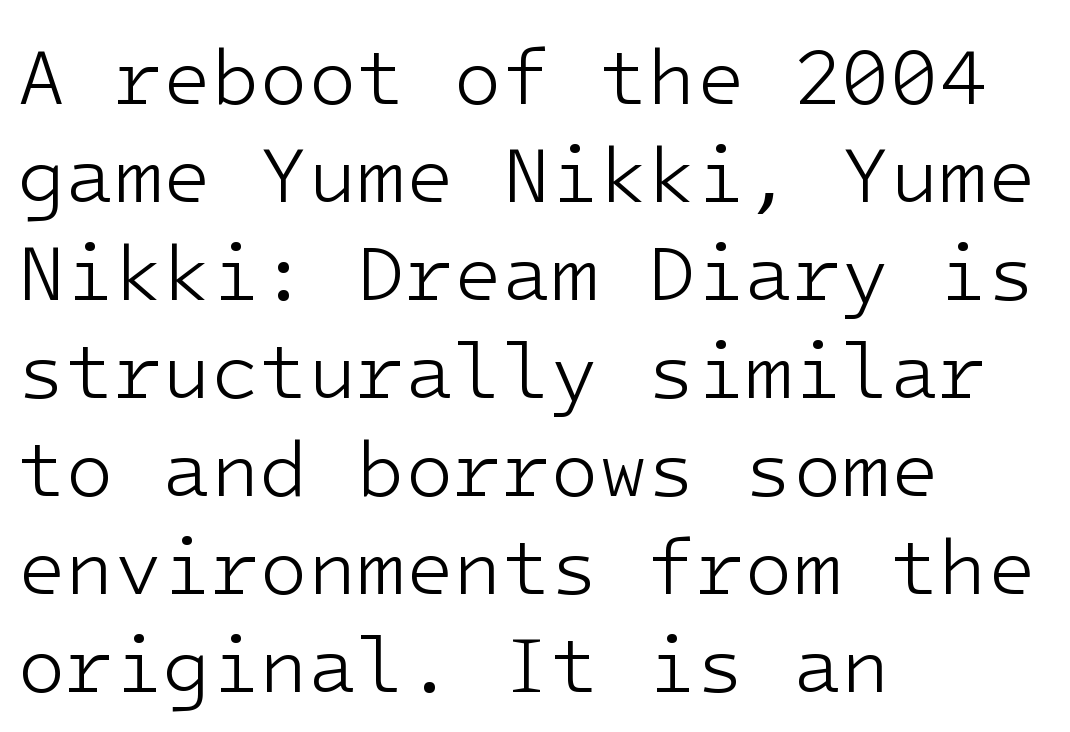
{"serif": "no", "italic": "no", "bold": "no", "weight": "light", "width": "normal", "stroke_contrast": "low", "x_height": "medium", "underline": "no", "align": "left", "line_spacing_ratio": 1.24, "letter_spacing": "normal", "letter_spacing_em": 0.0, "glyph_px": 79}
